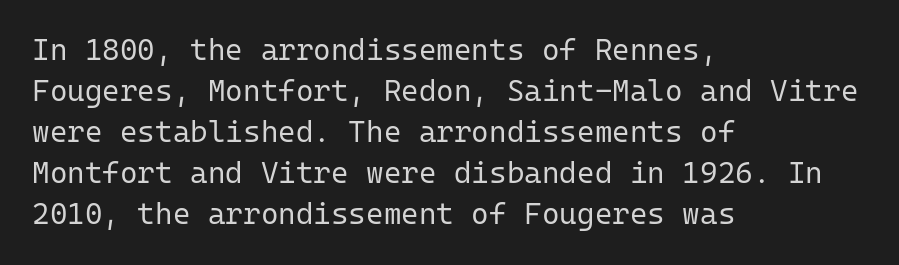
The image shows 30 px regular-weight sans-serif type, upright, monospaced; set left-aligned, normal line spacing (1.37x), normal letter spacing, not underlined; low stroke contrast and a medium x-height.
